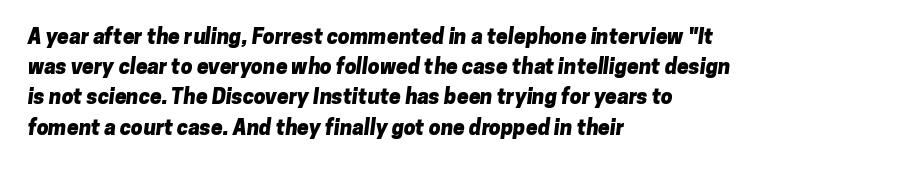
Q: Is the text bold? A: Yes.
Q: Is the text underlined? A: No.
Q: How is the paragraph aligned? A: Left-aligned.
Q: Is the spacing between letters normal or unusually wide? A: Normal.
Q: Is the spacing between lines tight, normal or loose? A: Normal.
